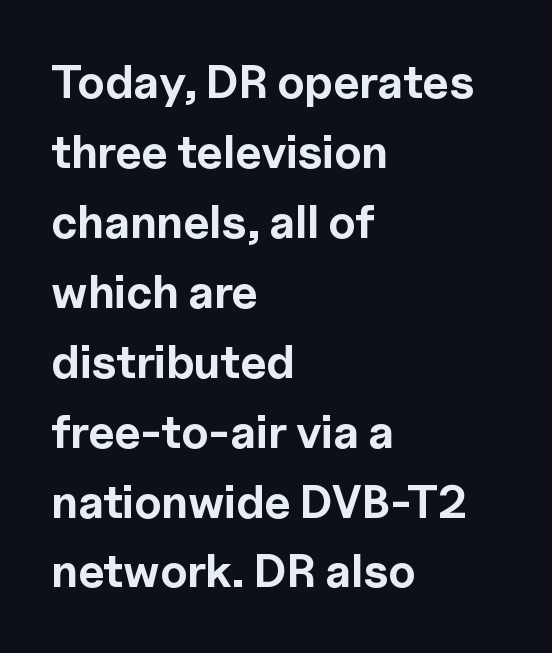
{"serif": "no", "italic": "no", "bold": "yes", "weight": "bold", "width": "normal", "x_height": "medium", "monospaced": "no", "underline": "no", "align": "left", "line_spacing": "normal", "line_spacing_ratio": 1.52, "letter_spacing": "normal", "letter_spacing_em": 0.0, "glyph_px": 46}
